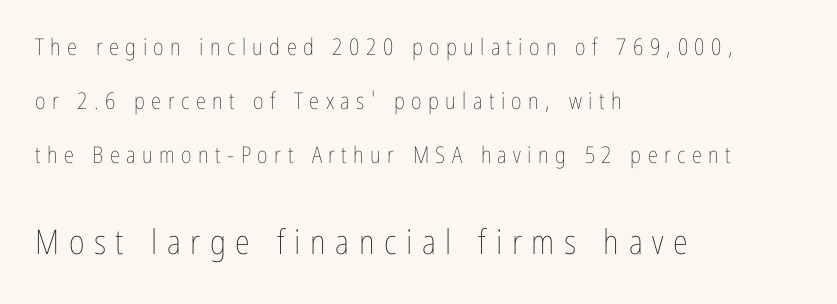
{"italic": "no", "bold": "no", "weight": "thin", "width": "condensed", "stroke_contrast": "low", "x_height": "medium", "monospaced": "no", "underline": "no", "align": "left", "line_spacing": "loose", "line_spacing_ratio": 2.35, "letter_spacing": "wide", "letter_spacing_em": 0.28, "larger_block": "second", "size_ratio": 1.48, "glyph_px": 34}
